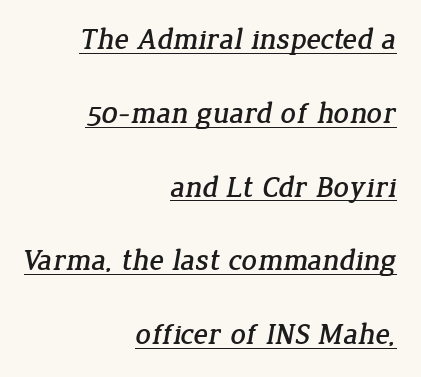
{"serif": "yes", "width": "normal", "stroke_contrast": "low", "x_height": "medium", "monospaced": "no", "underline": "yes", "align": "right", "line_spacing": "loose", "line_spacing_ratio": 2.46, "letter_spacing": "normal", "letter_spacing_em": 0.0, "glyph_px": 30}
